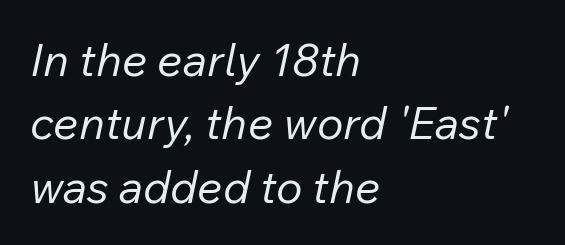
The image shows 45 px regular-weight type, italic (leaning right); set left-aligned, normal line spacing (1.41x), normal letter spacing, not underlined; low stroke contrast and a medium x-height.
